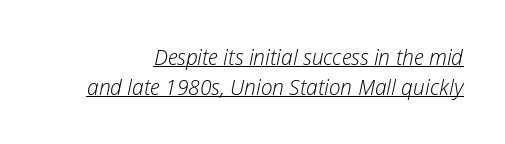
Q: Is the text bold? A: No.
Q: Is the text italic (slanted)? A: Yes, it leans right by about 12 degrees.
Q: Is the text underlined? A: Yes.
Q: Is the spacing between letters normal or unusually wide? A: Normal.
Q: Is the spacing between lines tight, normal or loose? A: Normal.
